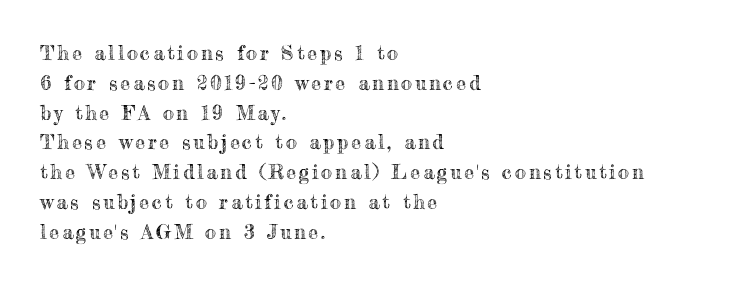
The image shows 20 px text type, upright; set left-aligned, normal line spacing (1.49x), not underlined.
